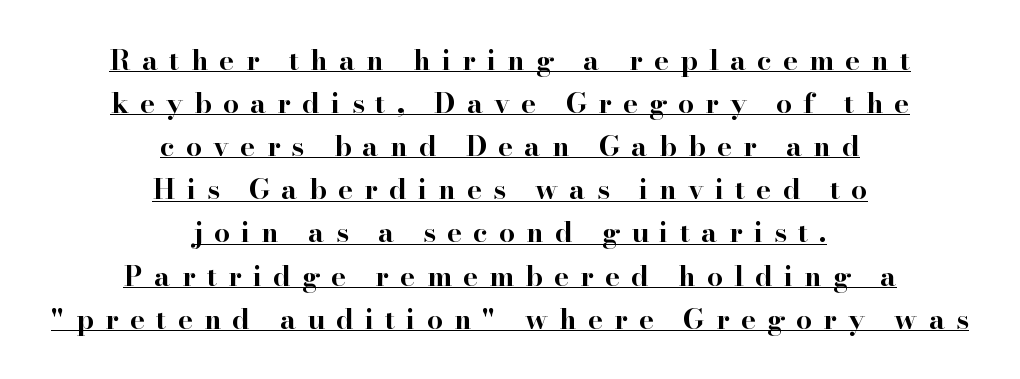
Q: Is the text bold? A: Yes.
Q: Is the text italic (slanted)? A: No, it is upright.
Q: Is the typeface a serif or a sans-serif typeface? A: Serif.
Q: Is the text underlined? A: Yes.
Q: How is the paragraph aligned? A: Centered.
Q: Is the spacing between letters normal or unusually wide? A: Unusually wide.
Q: Is the spacing between lines tight, normal or loose? A: Normal.
Q: Width (condensed, normal, or wide)? A: Wide.
Q: Stroke contrast? A: High.
Q: x-height? A: Small.
Q: Monospaced? A: No.
